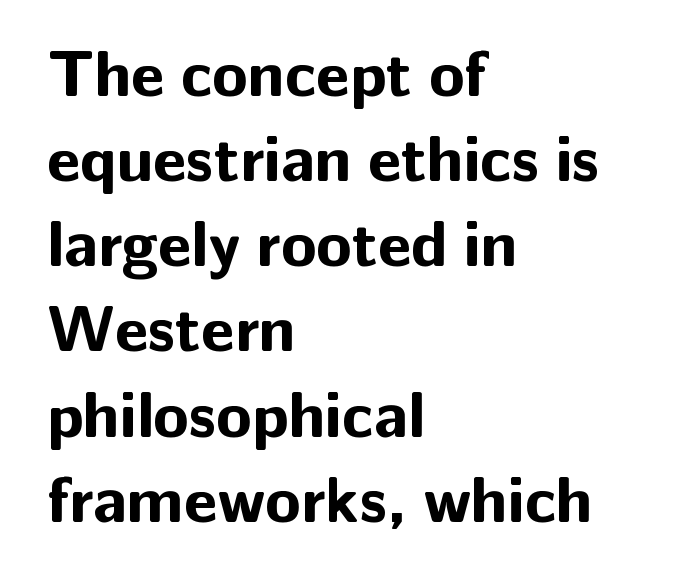
Q: Is the text bold? A: Yes.
Q: Is the text italic (slanted)? A: No, it is upright.
Q: Is the typeface a serif or a sans-serif typeface? A: Sans-serif.
Q: Is the text underlined? A: No.
Q: How is the paragraph aligned? A: Left-aligned.
Q: Is the spacing between letters normal or unusually wide? A: Normal.
Q: Is the spacing between lines tight, normal or loose? A: Normal.
Q: Width (condensed, normal, or wide)? A: Normal.
Q: Stroke contrast? A: Low.
Q: x-height? A: Medium.
Q: Monospaced? A: No.
